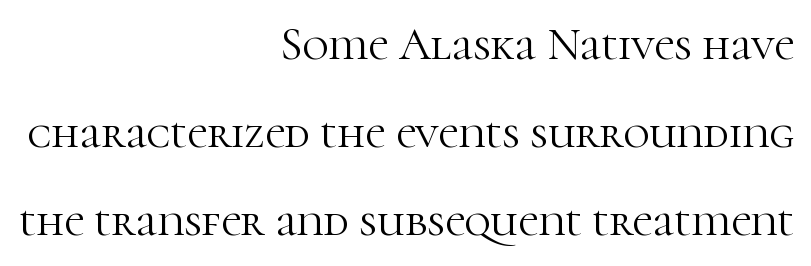
The image shows 45 px light serif type, upright; set right-aligned, loose line spacing (1.96x), normal letter spacing, not underlined; high stroke contrast and a medium x-height.
